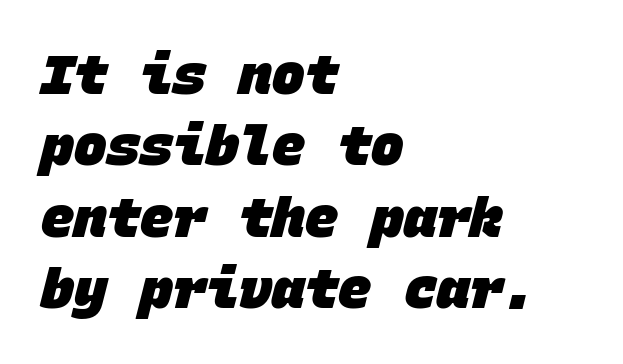
What's the leading like? Ordinary, nothing unusual. The letters march in equal steps, a hallmark of fixed-pitch type. The passage shown has conventional tracking throughout. Line starts are locked; line ends wander.
